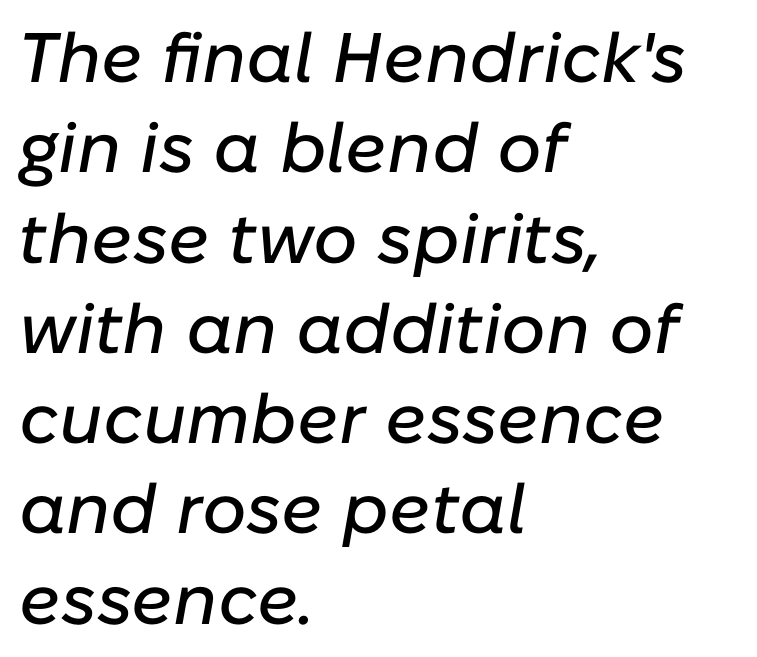
{"italic": "yes", "lean": "right", "slant_degrees": 10, "width": "normal", "stroke_contrast": "low", "x_height": "medium", "monospaced": "no", "underline": "no", "align": "left", "line_spacing": "normal", "line_spacing_ratio": 1.29, "letter_spacing": "normal", "letter_spacing_em": 0.0, "glyph_px": 70}
